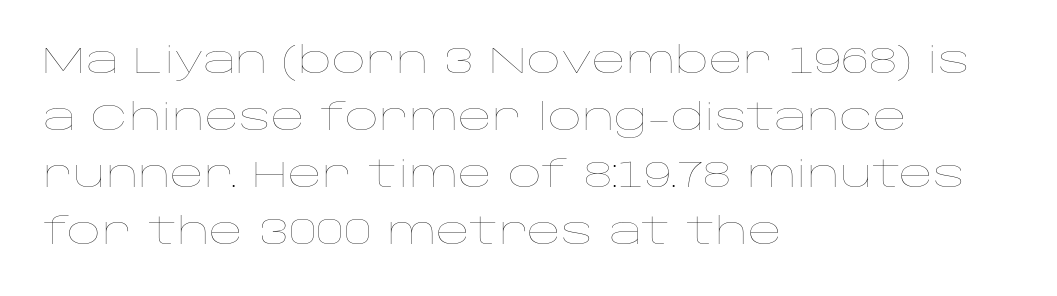
The image shows 37 px thin, wide type, upright; set left-aligned, normal line spacing (1.54x), normal letter spacing, not underlined; low stroke contrast and a large x-height.
